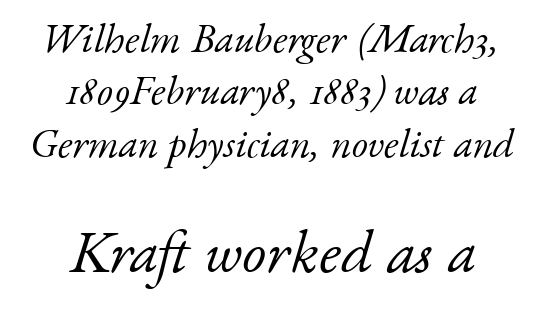
Character widths vary here, with narrow letters taking less room than wide ones. Does the type have serifs? Yes, each stem ends in a small foot. Visually the block forms a symmetrical silhouette, jagged on both flanks. The rendering enlarges the type as you move from the upper chunk to the lower. In terms of letterspacing, this is plain default setting.
